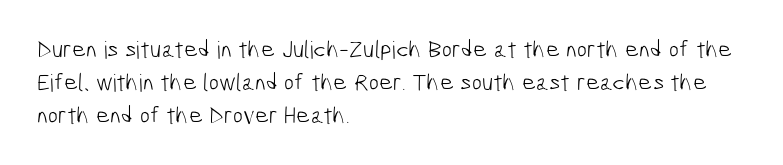
The image shows 24 px text type; set left-aligned, normal line spacing (1.37x), normal letter spacing, not underlined.
